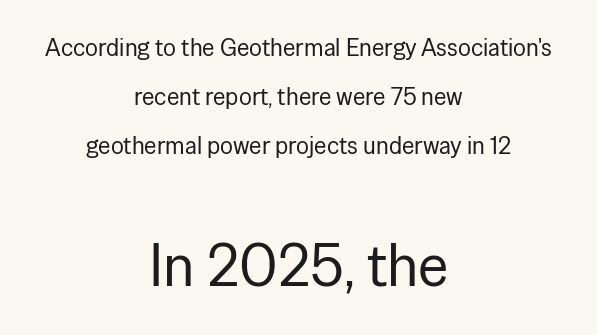
{"serif": "no", "italic": "no", "bold": "no", "weight": "regular", "width": "normal", "stroke_contrast": "low", "x_height": "medium", "monospaced": "no", "underline": "no", "align": "center", "line_spacing": "loose", "line_spacing_ratio": 2.05, "letter_spacing": "normal", "letter_spacing_em": 0.0, "larger_block": "second", "size_ratio": 2.46, "glyph_px": 59}
